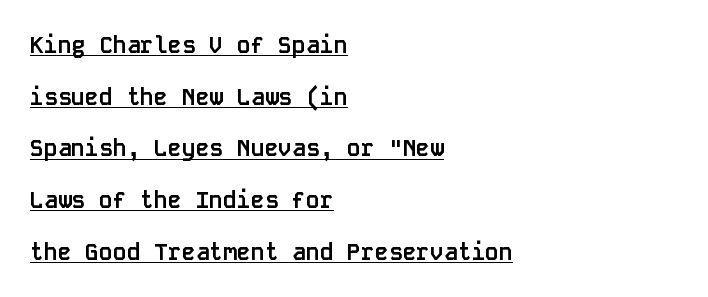
{"italic": "no", "bold": "yes", "underline": "yes", "align": "left", "line_spacing": "loose", "line_spacing_ratio": 2.25, "letter_spacing": "normal", "letter_spacing_em": 0.0, "glyph_px": 23}
